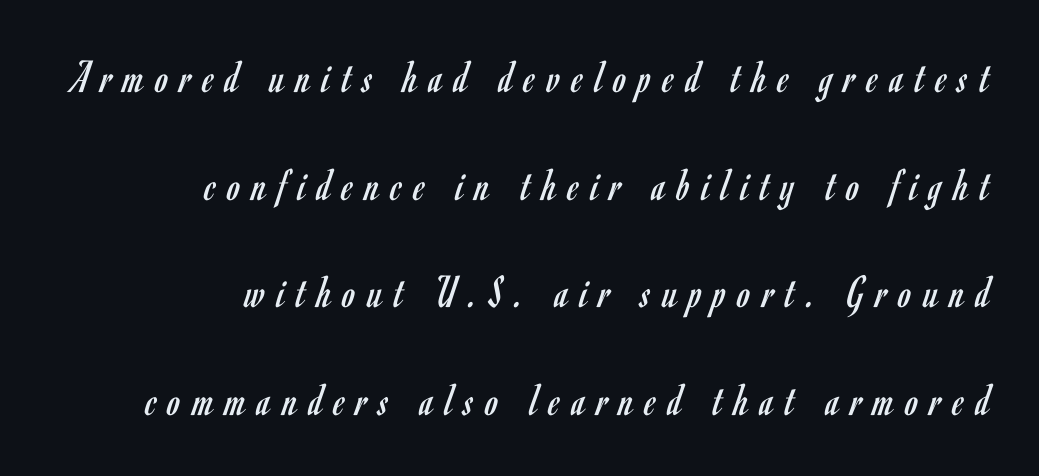
{"serif": "no", "bold": "no", "weight": "regular", "width": "condensed", "stroke_contrast": "low", "x_height": "small", "monospaced": "no", "underline": "no", "align": "right", "line_spacing": "loose", "line_spacing_ratio": 2.29, "letter_spacing": "wide", "letter_spacing_em": 0.25, "glyph_px": 47}
